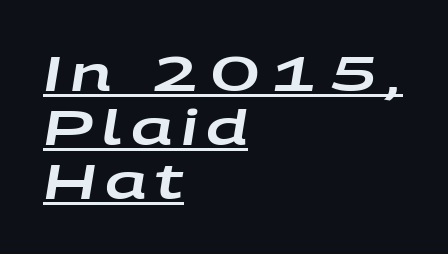
The sample's only ornament is a line tracing under the words. Varying glyph widths throughout — classic text-font behaviour. Summary of vertical rhythm: compact, with narrow interline spacing. Layout note: lines flush left.
